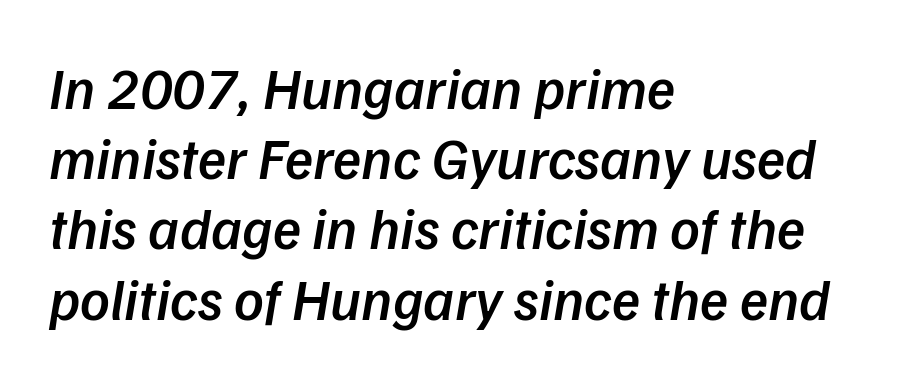
Q: Is the text bold? A: Semi-bold.
Q: Is the typeface a serif or a sans-serif typeface? A: Sans-serif.
Q: Is the text underlined? A: No.
Q: How is the paragraph aligned? A: Left-aligned.
Q: Is the spacing between letters normal or unusually wide? A: Normal.
Q: Width (condensed, normal, or wide)? A: Normal.
Q: Stroke contrast? A: Low.
Q: x-height? A: Medium.
Q: Monospaced? A: No.
